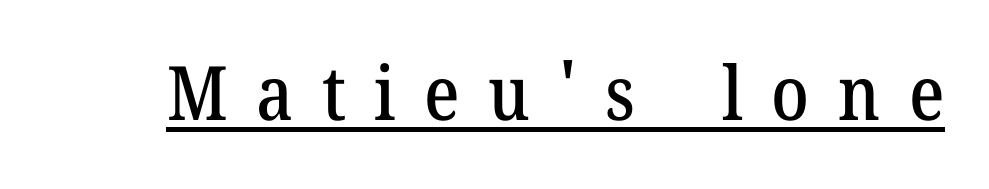
The image shows 75 px serif type, upright; set unusually wide letter spacing (+0.38 em), underlined; medium stroke contrast and a medium x-height.
